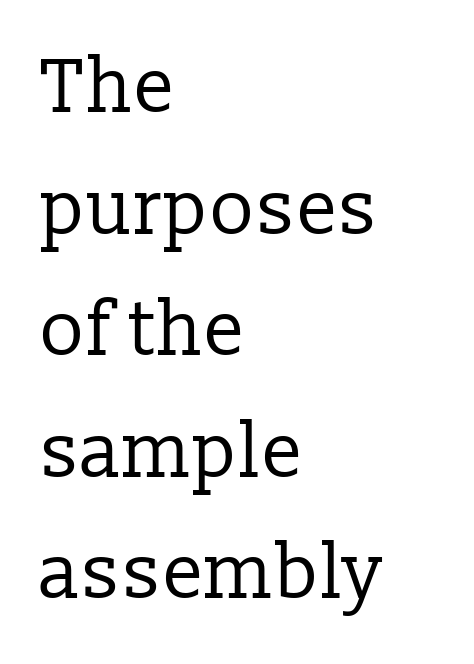
The image shows 76 px regular-weight serif type, upright; set left-aligned, normal line spacing (1.6x), normal letter spacing, not underlined; low stroke contrast and a medium x-height.
